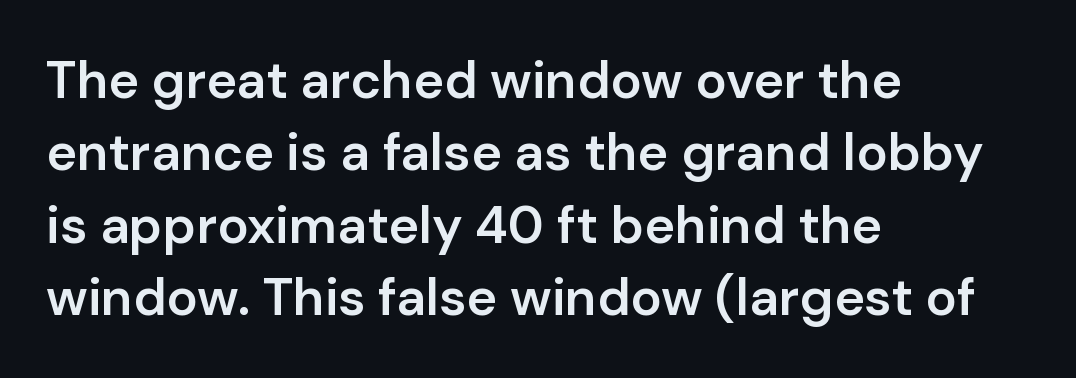
{"serif": "no", "italic": "no", "bold": "semi", "weight": "semibold", "width": "normal", "stroke_contrast": "low", "x_height": "medium", "monospaced": "no", "underline": "no", "align": "left", "line_spacing": "normal", "line_spacing_ratio": 1.39, "letter_spacing": "normal", "letter_spacing_em": 0.0, "glyph_px": 52}
